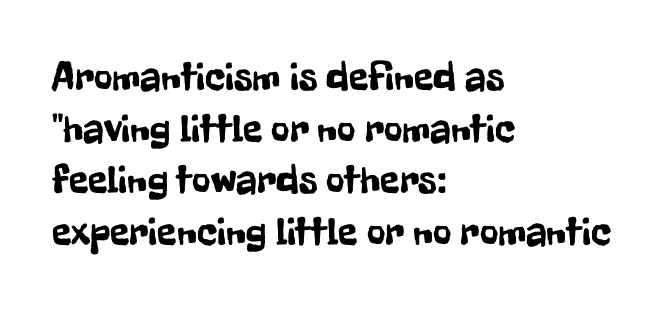
The image shows 40 px condensed sans-serif type, upright; set left-aligned, normal line spacing (1.29x), normal letter spacing, not underlined; low stroke contrast and a medium x-height.
